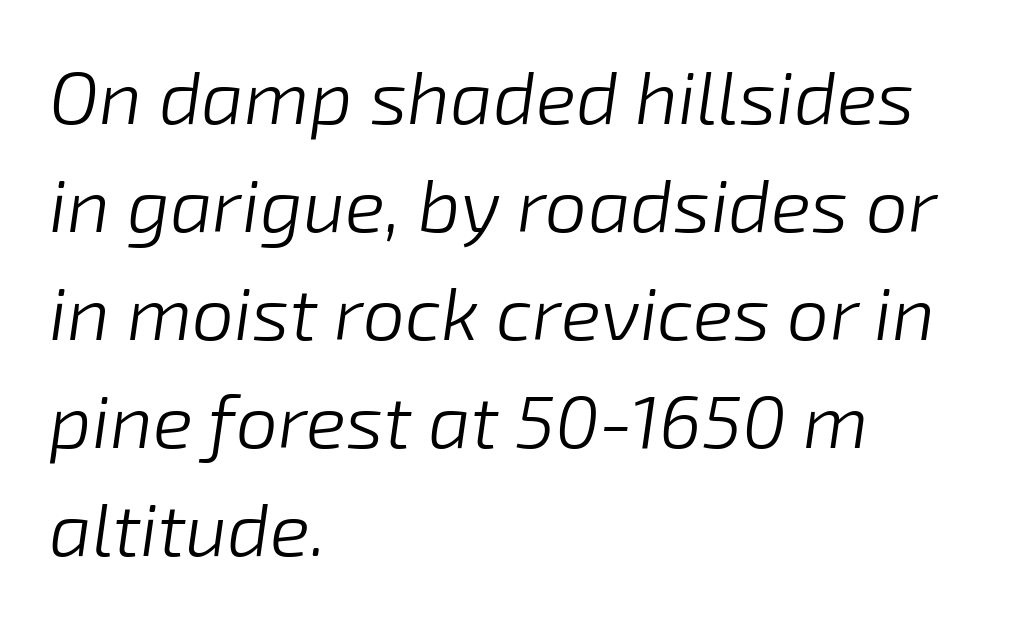
The image shows 75 px light type, italic (leaning right); set left-aligned, normal line spacing (1.44x), normal letter spacing, not underlined; low stroke contrast and a medium x-height.
